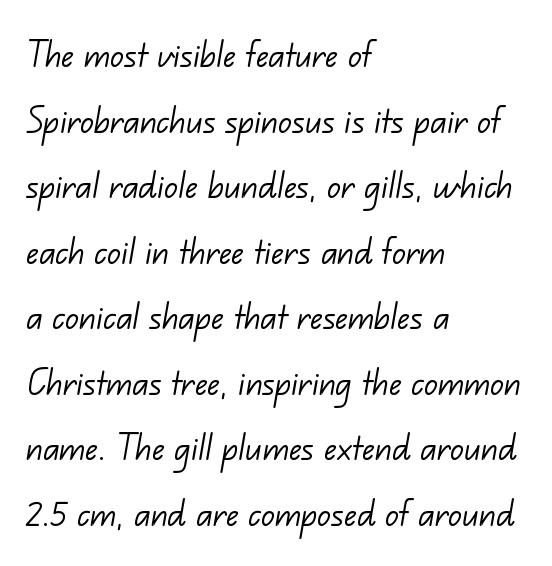
How are the letters spaced? Ordinarily, with no added tracking. Horizontal alignment here is leftward, the default for most running prose. Rule under the text: the space is simply empty. These lines are rendered in a variable-pitch font. The leading is moderate, giving the passage an even texture. Unlike a traditional serif, this face leaves its strokes unadorned.
